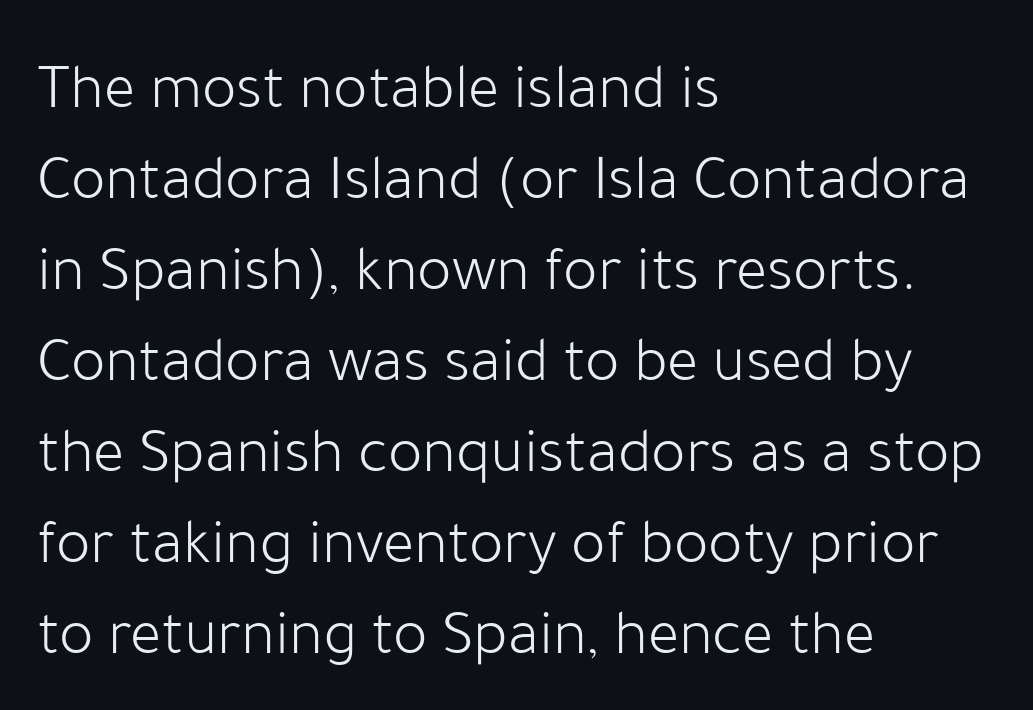
Q: Is the text bold? A: No.
Q: Is the text italic (slanted)? A: No, it is upright.
Q: Is the typeface a serif or a sans-serif typeface? A: Sans-serif.
Q: Is the text underlined? A: No.
Q: How is the paragraph aligned? A: Left-aligned.
Q: Is the spacing between letters normal or unusually wide? A: Normal.
Q: Is the spacing between lines tight, normal or loose? A: Normal.
Q: Width (condensed, normal, or wide)? A: Normal.
Q: Stroke contrast? A: Low.
Q: x-height? A: Medium.
Q: Monospaced? A: No.
